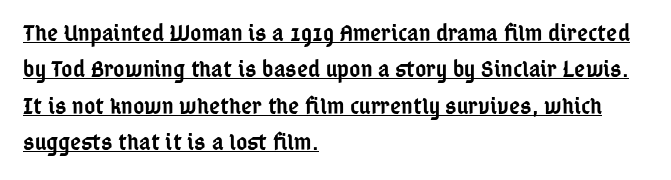
{"italic": "no", "bold": "semi", "underline": "yes", "align": "left", "line_spacing": "normal", "line_spacing_ratio": 1.52, "letter_spacing": "normal", "letter_spacing_em": 0.0, "glyph_px": 24}
